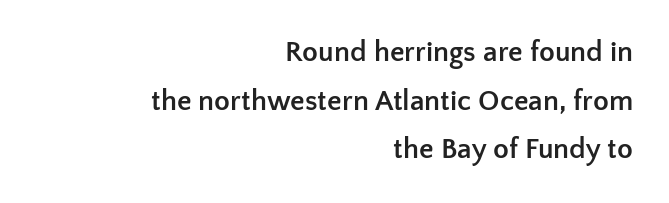
The face used here is rendered with its standard letterfit. Layout note: lines flush right. This sample keeps an unexceptional amount of space between lines. Italic? Not at all — the glyphs are vertical.
